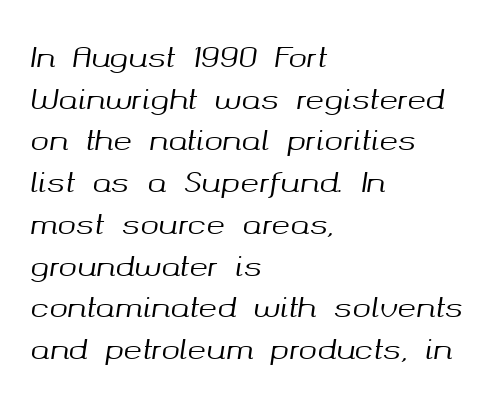
The image shows 28 px text type, italic (leaning right); set left-aligned, normal line spacing (1.49x), normal letter spacing, not underlined; medium stroke contrast and a medium x-height.
